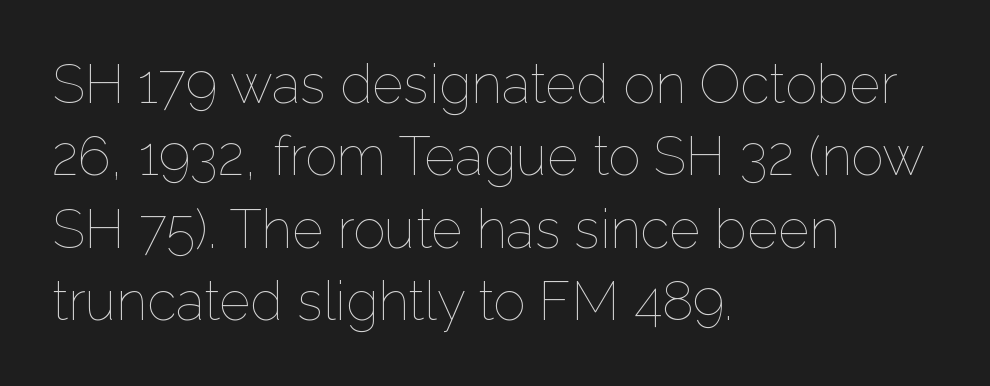
The image shows 54 px thin type, upright; set left-aligned, normal line spacing (1.34x), normal letter spacing, not underlined; low stroke contrast and a medium x-height.
